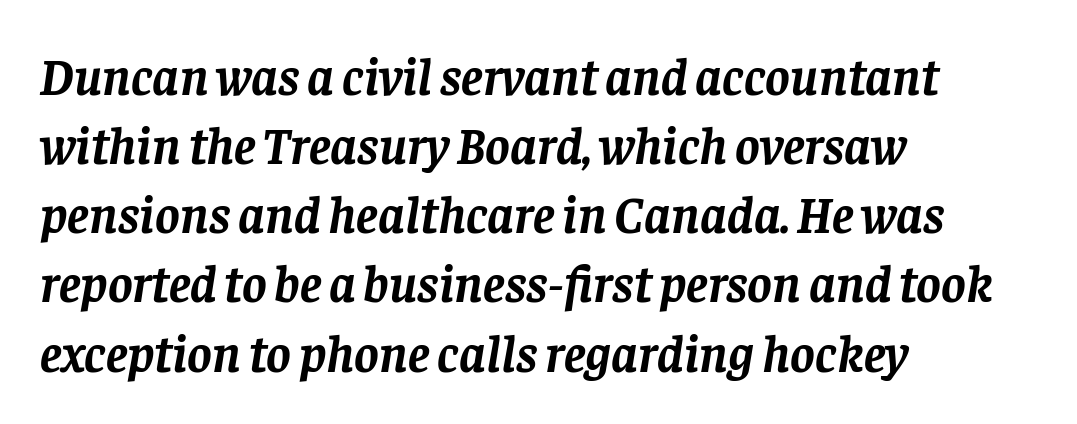
Designer's note — italics engaged. Does extra space separate the letters? No, they use regular spacing. Reading down the block, your eye returns to a fixed left position each line. The leading is moderate, giving the passage an even texture. Varying glyph widths throughout — classic text-font behaviour.
